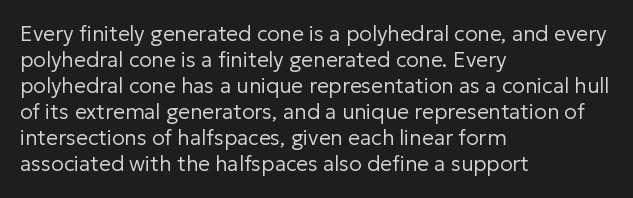
The image shows 21 px text type, upright; set left-aligned, line spacing 1.24x, normal letter spacing, not underlined.
